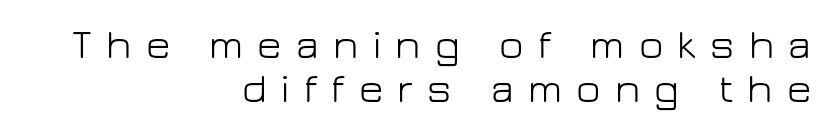
Q: Is the text bold? A: No.
Q: Is the text italic (slanted)? A: No, it is upright.
Q: Is the typeface a serif or a sans-serif typeface? A: Sans-serif.
Q: Is the text underlined? A: No.
Q: How is the paragraph aligned? A: Right-aligned.
Q: Is the spacing between letters normal or unusually wide? A: Unusually wide.
Q: Is the spacing between lines tight, normal or loose? A: Tight.
Q: Width (condensed, normal, or wide)? A: Normal.
Q: Stroke contrast? A: Low.
Q: x-height? A: Medium.
Q: Monospaced? A: No.
